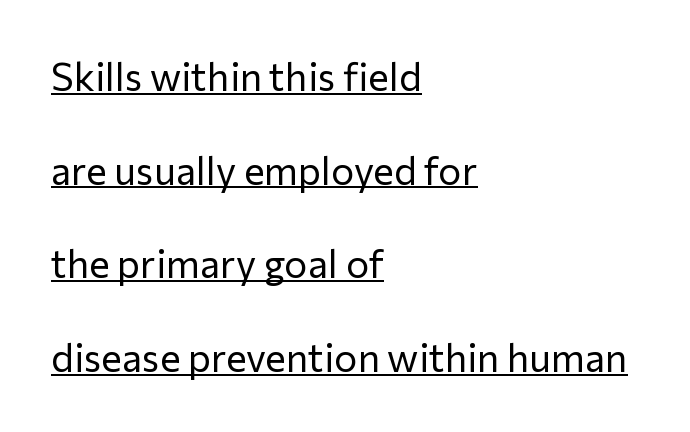
The image shows 39 px regular-weight sans-serif type, upright; set left-aligned, loose line spacing (2.4x), normal letter spacing, underlined; low stroke contrast and a medium x-height.
